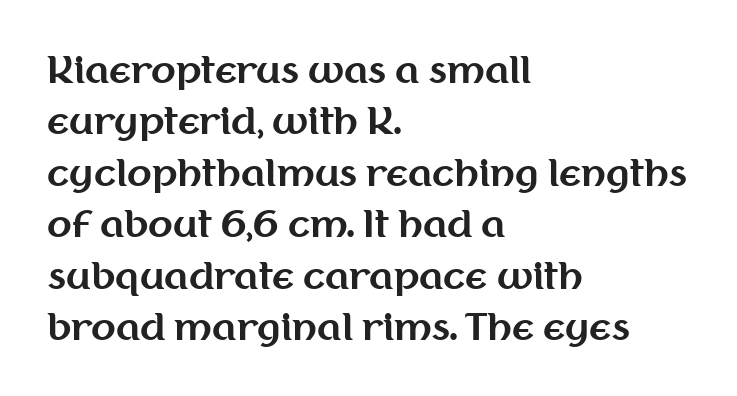
The image shows 36 px bold sans-serif type, upright; set left-aligned, normal line spacing (1.43x), normal letter spacing, not underlined; medium stroke contrast and a medium x-height.
